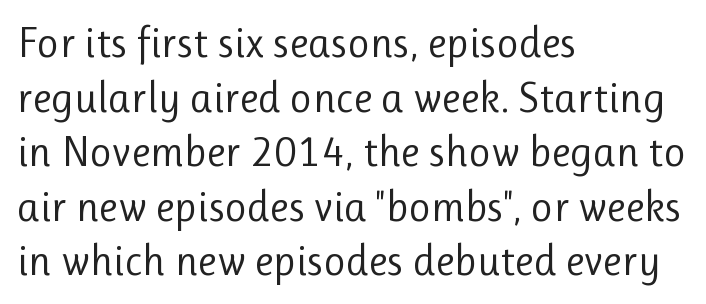
The image shows 43 px regular-weight sans-serif type, upright; set left-aligned, normal line spacing (1.27x), normal letter spacing, not underlined; low stroke contrast and a medium x-height.
